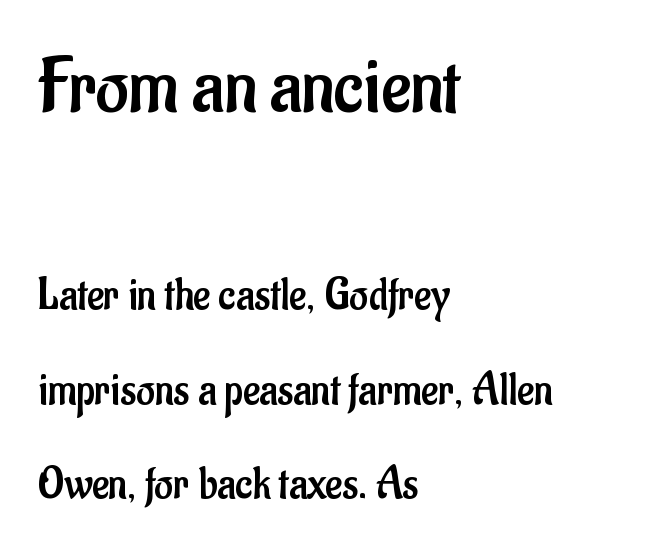
Q: Is the text bold? A: No.
Q: Is the text italic (slanted)? A: No, it is upright.
Q: Is the typeface a serif or a sans-serif typeface? A: Sans-serif.
Q: Is the text underlined? A: No.
Q: How is the paragraph aligned? A: Left-aligned.
Q: Is the spacing between letters normal or unusually wide? A: Normal.
Q: Is the spacing between lines tight, normal or loose? A: Loose.
Q: Which block of text is set in a larger size, the first (top) or the second (bottom)? A: The first (top) one.
Q: Width (condensed, normal, or wide)? A: Condensed.
Q: Stroke contrast? A: Low.
Q: x-height? A: Small.
Q: Monospaced? A: No.
